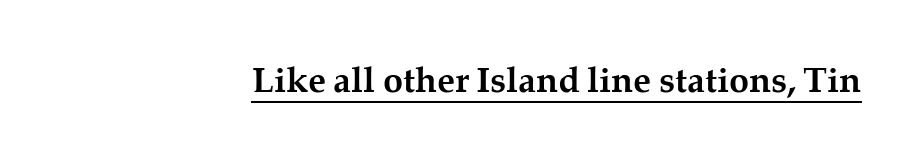
You can tell from the footed stems that serif type was used. Do the characters align in a grid? No, the font is proportional. Students, this is bold: see how much ink each stroke carries. Vertical strokes here are truly vertical.
